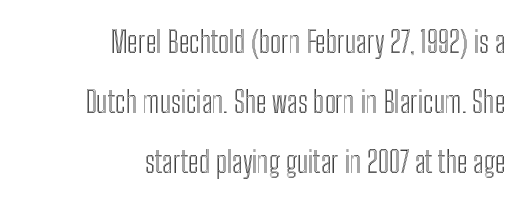
Q: Is the text italic (slanted)? A: No, it is upright.
Q: Is the text underlined? A: No.
Q: How is the paragraph aligned? A: Right-aligned.
Q: Is the spacing between letters normal or unusually wide? A: Normal.
Q: Is the spacing between lines tight, normal or loose? A: Loose.
Q: Width (condensed, normal, or wide)? A: Condensed.
Q: x-height? A: Medium.
Q: Monospaced? A: No.
